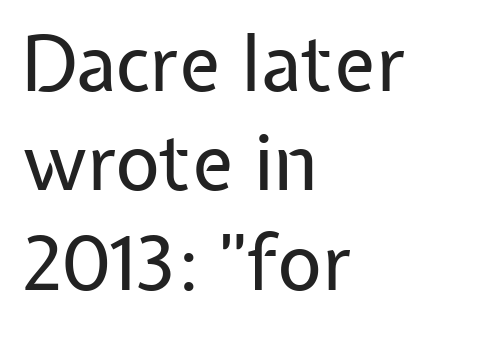
Q: Is the text bold? A: No.
Q: Is the text italic (slanted)? A: No, it is upright.
Q: Is the typeface a serif or a sans-serif typeface? A: Sans-serif.
Q: Is the text underlined? A: No.
Q: How is the paragraph aligned? A: Left-aligned.
Q: Is the spacing between letters normal or unusually wide? A: Normal.
Q: Is the spacing between lines tight, normal or loose? A: Normal.
Q: Width (condensed, normal, or wide)? A: Normal.
Q: Stroke contrast? A: Low.
Q: x-height? A: Medium.
Q: Monospaced? A: No.
